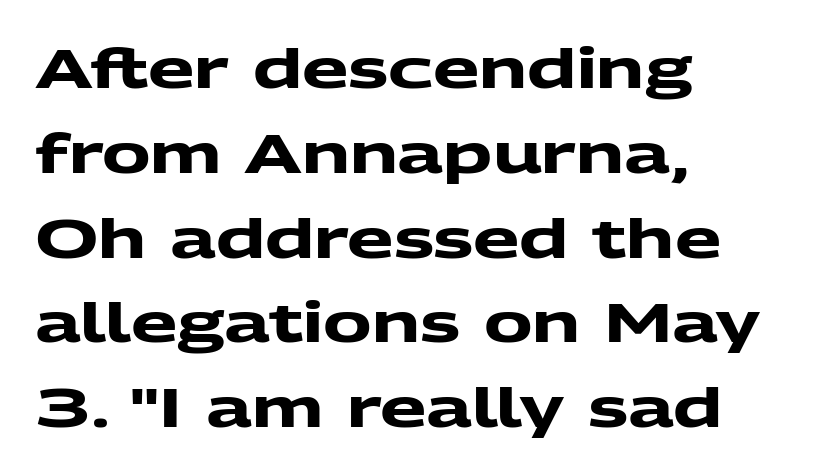
Q: Is the text bold? A: Yes.
Q: Is the typeface a serif or a sans-serif typeface? A: Sans-serif.
Q: Is the text underlined? A: No.
Q: How is the paragraph aligned? A: Left-aligned.
Q: Is the spacing between letters normal or unusually wide? A: Normal.
Q: Is the spacing between lines tight, normal or loose? A: Normal.
Q: Width (condensed, normal, or wide)? A: Wide.
Q: Stroke contrast? A: Medium.
Q: x-height? A: Medium.
Q: Monospaced? A: No.
